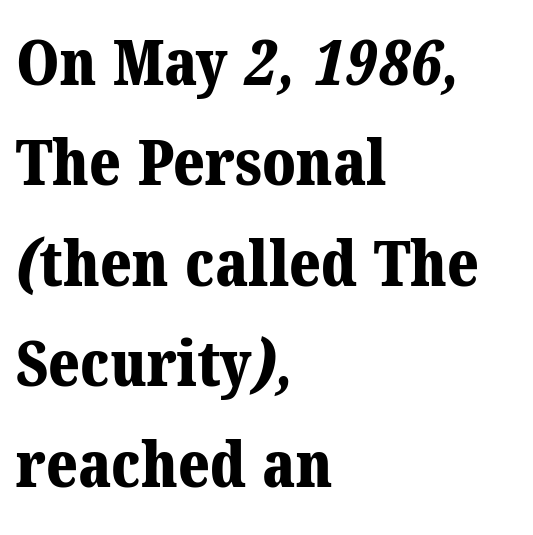
The image shows 64 px bold serif type; set left-aligned, normal line spacing (1.57x), normal letter spacing, not underlined; medium stroke contrast and a medium x-height.
